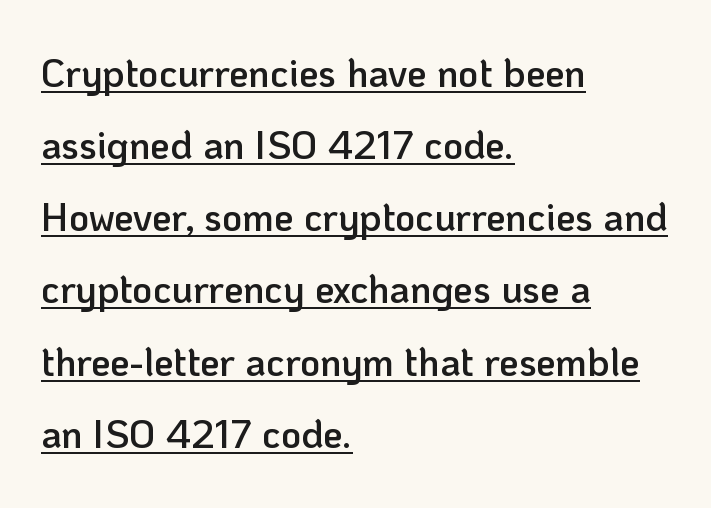
Q: Is the text bold? A: Semi-bold.
Q: Is the text italic (slanted)? A: No, it is upright.
Q: Is the typeface a serif or a sans-serif typeface? A: Sans-serif.
Q: Is the text underlined? A: Yes.
Q: How is the paragraph aligned? A: Left-aligned.
Q: Is the spacing between letters normal or unusually wide? A: Normal.
Q: Width (condensed, normal, or wide)? A: Normal.
Q: Stroke contrast? A: Low.
Q: x-height? A: Medium.
Q: Monospaced? A: No.
